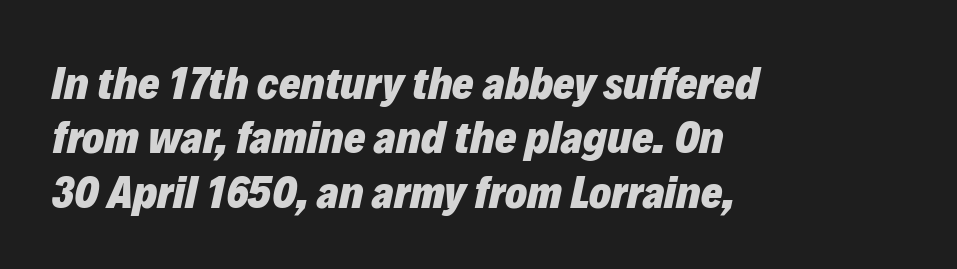
Q: Is the text bold? A: Yes.
Q: Is the text italic (slanted)? A: Yes, it leans right by about 12 degrees.
Q: Is the text underlined? A: No.
Q: How is the paragraph aligned? A: Left-aligned.
Q: Is the spacing between letters normal or unusually wide? A: Normal.
Q: Width (condensed, normal, or wide)? A: Normal.
Q: Stroke contrast? A: Low.
Q: x-height? A: Medium.
Q: Monospaced? A: No.
